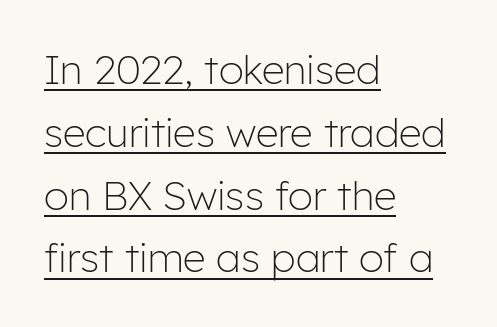
{"serif": "no", "italic": "no", "bold": "no", "weight": "light", "width": "normal", "stroke_contrast": "low", "x_height": "medium", "monospaced": "no", "underline": "yes", "align": "left", "line_spacing": "normal", "line_spacing_ratio": 1.57, "letter_spacing": "normal", "letter_spacing_em": 0.0, "glyph_px": 40}
